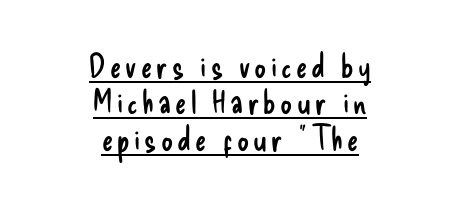
The sample's only ornament is a line tracing under the words. Stem width sits at or under what a default text font uses. The font's upright variant was chosen for this text. Caption: multi-line text, centered on the measure. This block would grow much taller if given ordinary leading; it's compressed now. Each letter keeps its own natural width here, so spacing adapts to shape.
